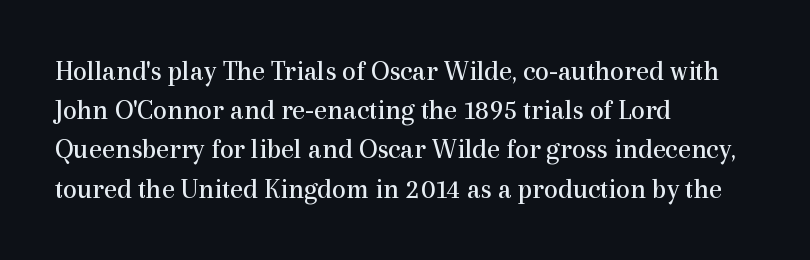
Tracking here is standard; glyphs follow each other at the usual distance. Note: serifs present on the glyphs. No word sits above an underline. No italicization has been applied; the sample stays upright. A student would call this left alignment; a typographer would say flush left, rag right.
